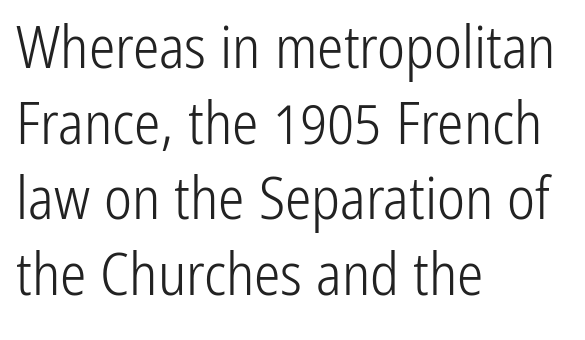
Q: Is the text bold? A: No.
Q: Is the text italic (slanted)? A: No, it is upright.
Q: Is the typeface a serif or a sans-serif typeface? A: Sans-serif.
Q: Is the text underlined? A: No.
Q: How is the paragraph aligned? A: Left-aligned.
Q: Is the spacing between letters normal or unusually wide? A: Normal.
Q: Is the spacing between lines tight, normal or loose? A: Normal.
Q: Width (condensed, normal, or wide)? A: Condensed.
Q: Stroke contrast? A: Low.
Q: x-height? A: Medium.
Q: Monospaced? A: No.
